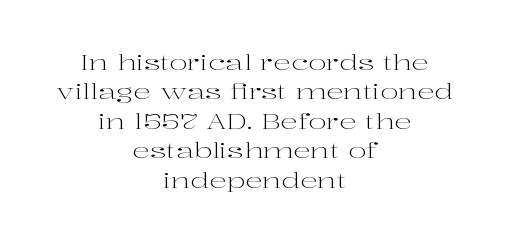
The image shows 22 px text type, upright; set centered, normal line spacing (1.34x), normal letter spacing, not underlined.
